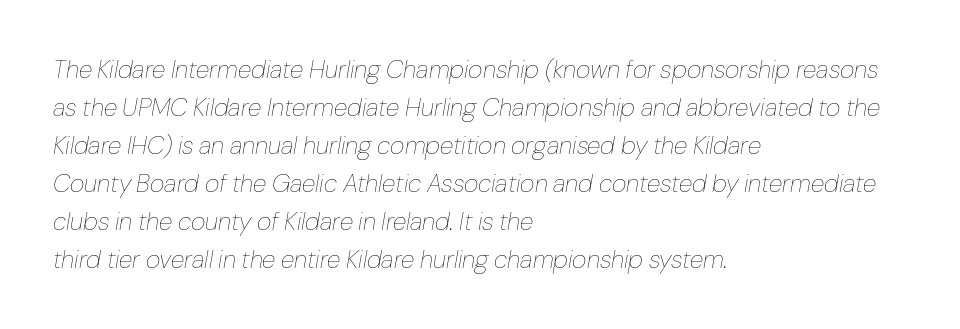
The image shows 25 px text type, italic (leaning right); set left-aligned, normal line spacing (1.52x), normal letter spacing, not underlined.
